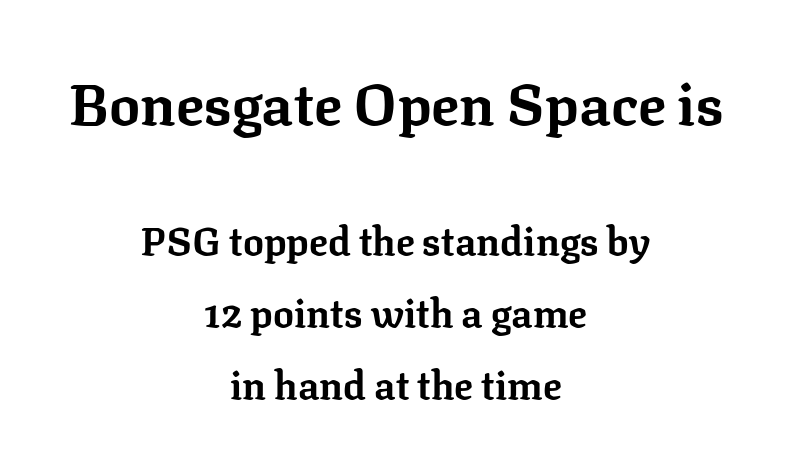
Q: Is the text bold? A: Yes.
Q: Is the text italic (slanted)? A: No, it is upright.
Q: Is the typeface a serif or a sans-serif typeface? A: Serif.
Q: Is the text underlined? A: No.
Q: How is the paragraph aligned? A: Centered.
Q: Is the spacing between letters normal or unusually wide? A: Normal.
Q: Which block of text is set in a larger size, the first (top) or the second (bottom)? A: The first (top) one.
Q: Width (condensed, normal, or wide)? A: Normal.
Q: Stroke contrast? A: Low.
Q: x-height? A: Medium.
Q: Monospaced? A: No.
